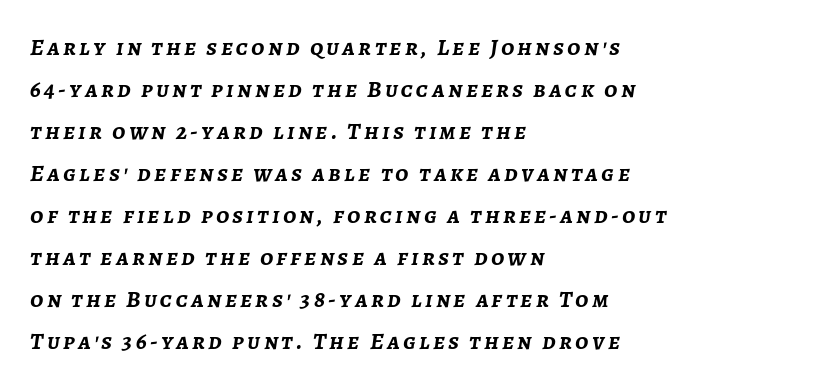
{"italic": "yes", "lean": "right", "slant_degrees": 7, "bold": "yes", "underline": "no", "align": "left", "line_spacing_ratio": 1.75, "glyph_px": 24}
